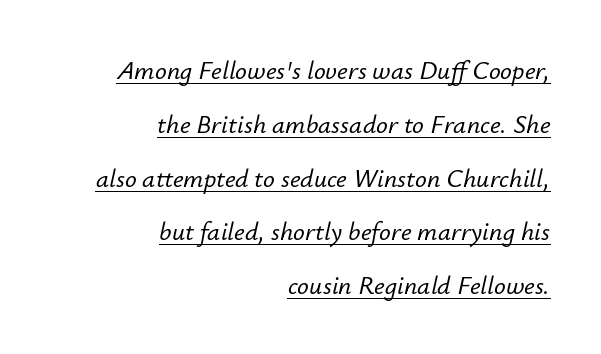
Q: Is the text italic (slanted)? A: Yes, it leans right by about 12 degrees.
Q: Is the text underlined? A: Yes.
Q: How is the paragraph aligned? A: Right-aligned.
Q: Is the spacing between letters normal or unusually wide? A: Normal.
Q: Is the spacing between lines tight, normal or loose? A: Loose.
